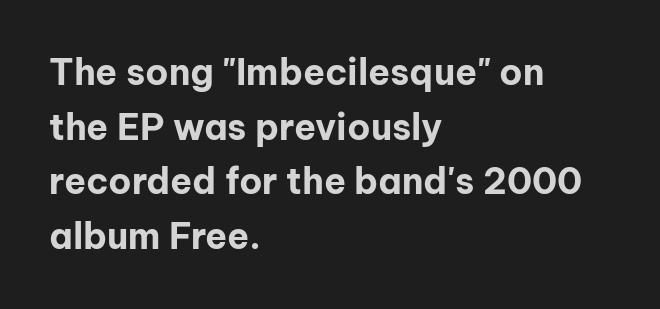
{"serif": "no", "italic": "no", "bold": "yes", "weight": "bold", "width": "normal", "stroke_contrast": "low", "x_height": "medium", "monospaced": "no", "underline": "no", "align": "left", "line_spacing": "normal", "line_spacing_ratio": 1.52, "letter_spacing": "normal", "letter_spacing_em": 0.0, "glyph_px": 36}
